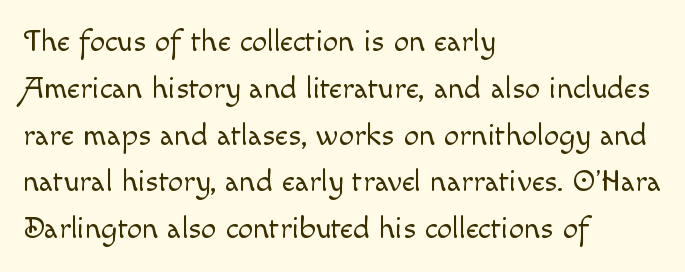
The image shows 31 px light type, upright; set left-aligned, normal line spacing (1.51x), normal letter spacing, not underlined; a small x-height.
